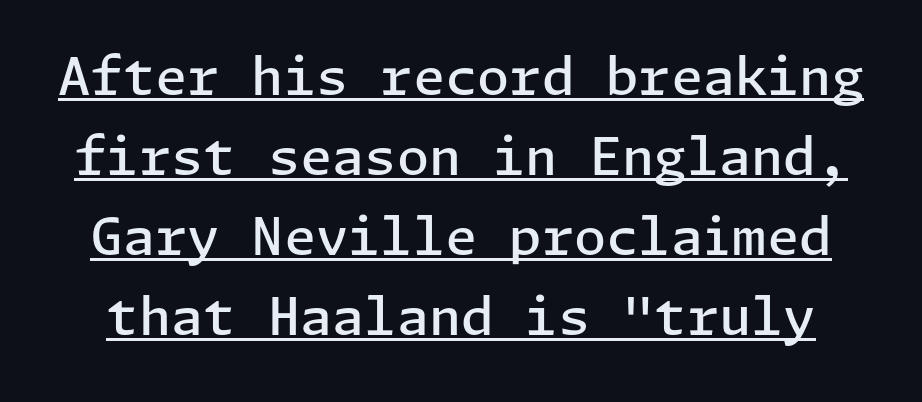
Slightly chunky letters — semibold, I'd say, not full bold. Every character sits straight up, as roman type does. The rendering shows plain stroke endings on the letterforms — a sans-serif design. This sample carries an underscore along the baseline area.
